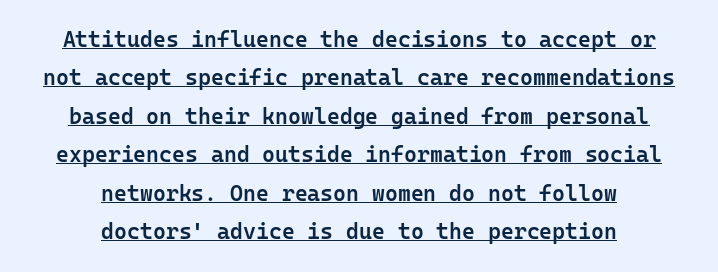
Typeset on center — no edge is straight. In terms of weight, the rendering is demibold, just under bold. Posture: upright roman. Honestly, the underline is the first thing you notice here. Each word holds together tightly as a unit, with standard inter-letter gaps.
